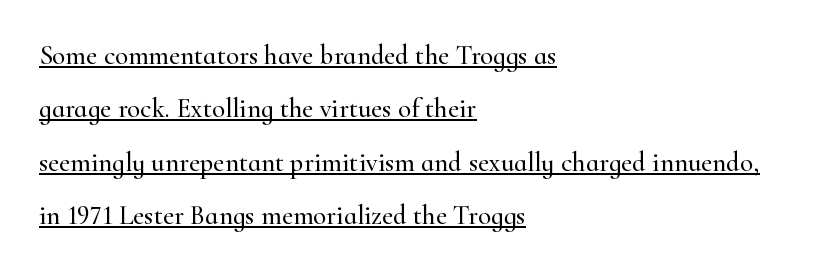
{"italic": "no", "underline": "yes", "align": "left", "line_spacing": "loose", "line_spacing_ratio": 1.98, "letter_spacing": "normal", "letter_spacing_em": 0.0, "glyph_px": 27}
